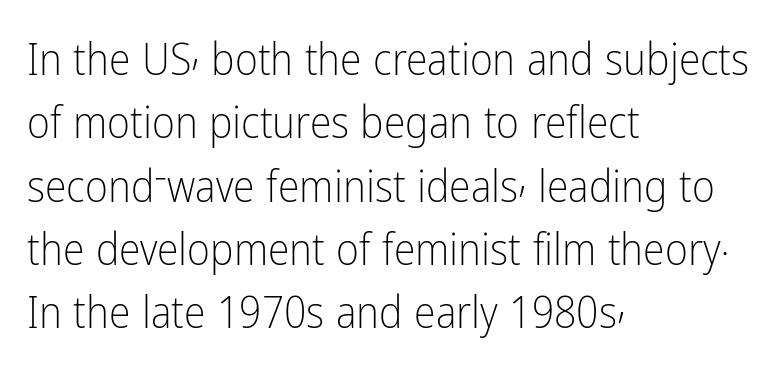
{"serif": "no", "italic": "no", "bold": "no", "weight": "light", "width": "condensed", "stroke_contrast": "low", "x_height": "medium", "monospaced": "no", "underline": "no", "align": "left", "line_spacing": "normal", "line_spacing_ratio": 1.44, "letter_spacing": "normal", "letter_spacing_em": 0.0, "glyph_px": 44}
